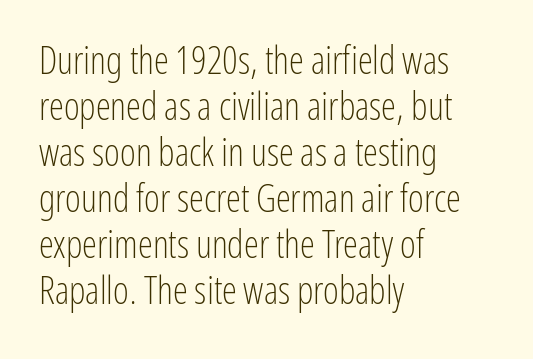
Q: Is the text bold? A: No.
Q: Is the text italic (slanted)? A: No, it is upright.
Q: Is the typeface a serif or a sans-serif typeface? A: Sans-serif.
Q: Is the text underlined? A: No.
Q: How is the paragraph aligned? A: Left-aligned.
Q: Is the spacing between letters normal or unusually wide? A: Normal.
Q: Width (condensed, normal, or wide)? A: Condensed.
Q: Stroke contrast? A: Low.
Q: x-height? A: Medium.
Q: Monospaced? A: No.
